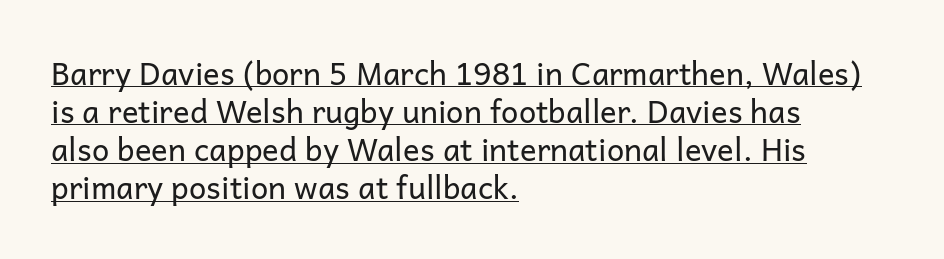
{"serif": "no", "italic": "no", "bold": "no", "weight": "regular", "width": "normal", "stroke_contrast": "low", "x_height": "medium", "monospaced": "no", "underline": "yes", "align": "left", "line_spacing_ratio": 1.23, "letter_spacing": "normal", "letter_spacing_em": 0.0, "glyph_px": 31}
